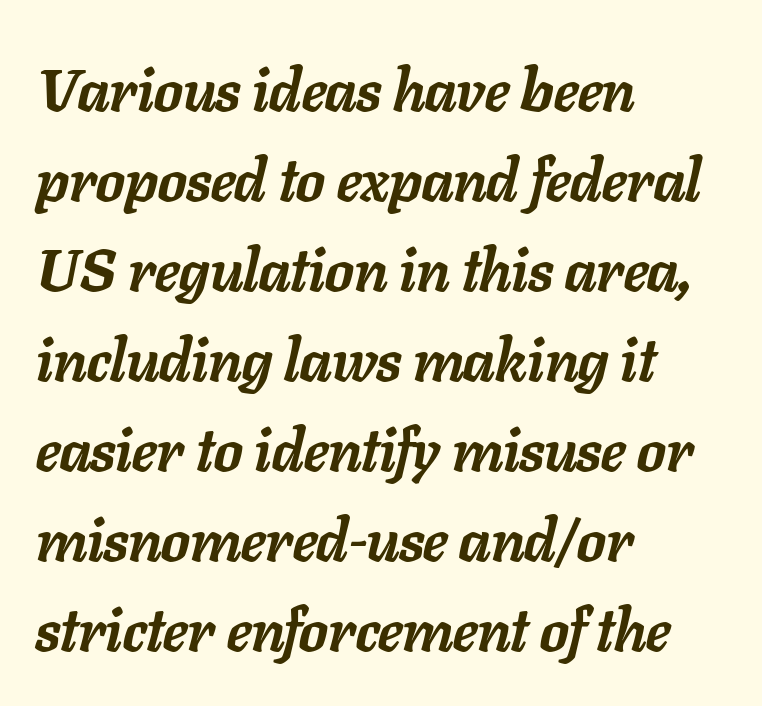
{"italic": "yes", "lean": "right", "slant_degrees": 11, "bold": "yes", "weight": "semibold", "width": "normal", "stroke_contrast": "low", "x_height": "medium", "monospaced": "no", "underline": "no", "align": "left", "line_spacing": "normal", "line_spacing_ratio": 1.5, "letter_spacing": "normal", "letter_spacing_em": 0.0, "glyph_px": 60}
